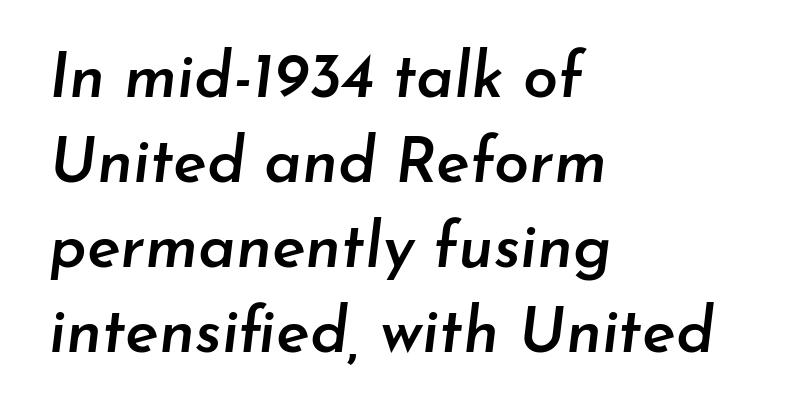
Students, observe: this is what conventionally led text looks like. Casual observation: everything's shoved over to the left. Posture: slanted. Spacing verdict: proportional, widths tailored to each character. A somewhat darkened texture: the type is semibold rather than bold. Characters follow at the spacing the type designer built in.
